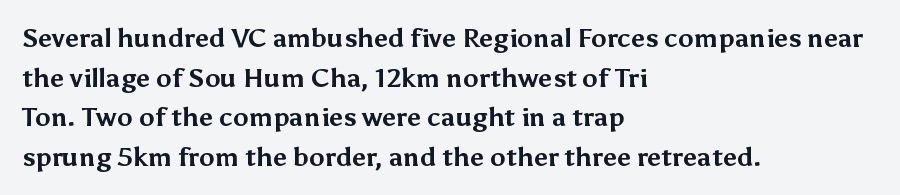
Q: Is the text bold? A: Yes.
Q: Is the text italic (slanted)? A: No, it is upright.
Q: Is the text underlined? A: No.
Q: How is the paragraph aligned? A: Left-aligned.
Q: Is the spacing between letters normal or unusually wide? A: Normal.
Q: Is the spacing between lines tight, normal or loose? A: Normal.
